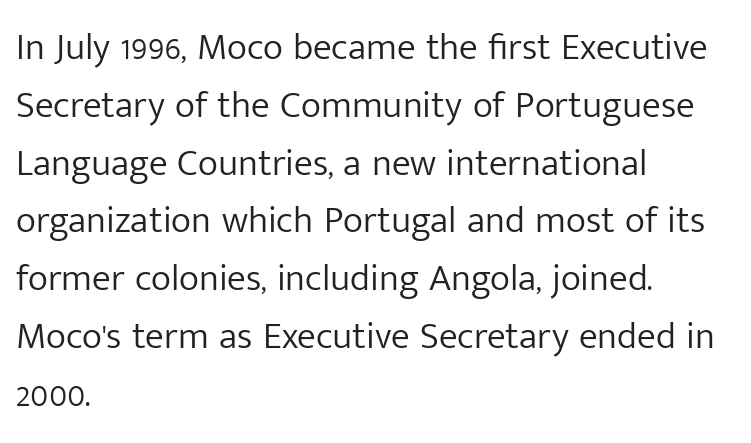
{"serif": "no", "italic": "no", "bold": "no", "weight": "light", "width": "normal", "stroke_contrast": "low", "x_height": "medium", "monospaced": "no", "underline": "no", "align": "left", "line_spacing": "normal", "line_spacing_ratio": 1.52, "letter_spacing": "normal", "letter_spacing_em": 0.0, "glyph_px": 38}
